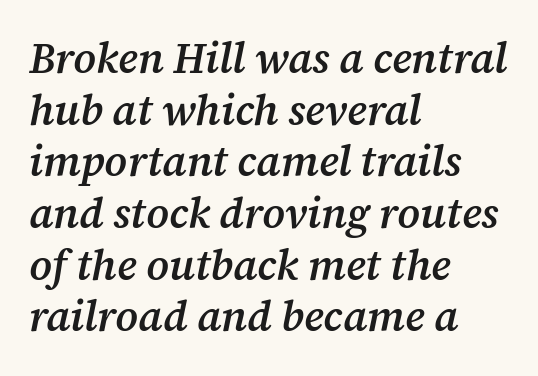
The gaps between neighbouring characters are ordinary and unremarkable. The space beneath each line is pristine and unruled. The lines in this sample share a left origin and differ only in where they stop. The letters advance in unequal steps, a hallmark of proportional type. A serif font was chosen for this passage.
